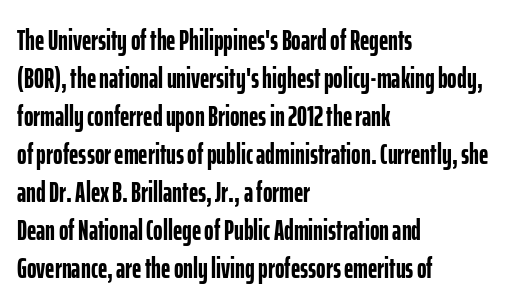
{"serif": "no", "italic": "no", "bold": "yes", "weight": "semibold", "width": "condensed", "stroke_contrast": "low", "x_height": "medium", "monospaced": "no", "underline": "no", "align": "left", "line_spacing": "normal", "line_spacing_ratio": 1.31, "letter_spacing": "normal", "letter_spacing_em": 0.0, "glyph_px": 29}
